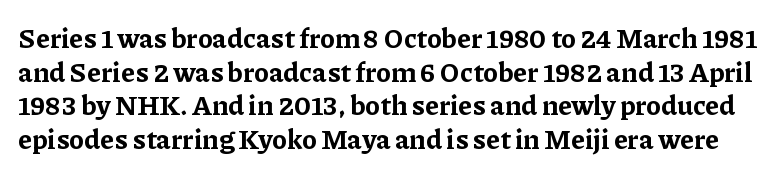
{"italic": "no", "bold": "yes", "underline": "no", "line_spacing": "normal", "line_spacing_ratio": 1.25, "letter_spacing": "normal", "letter_spacing_em": 0.0, "glyph_px": 27}
